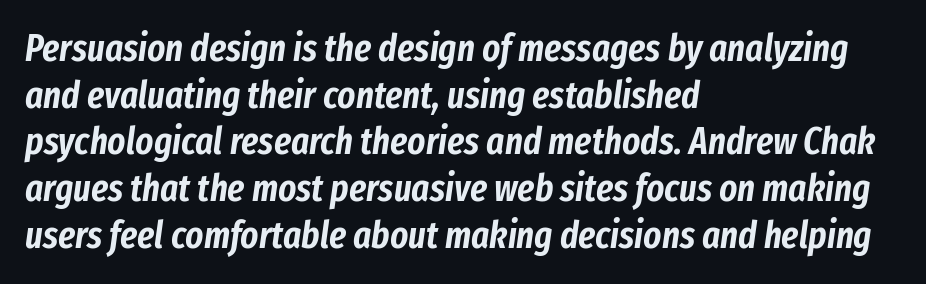
Q: Is the text italic (slanted)? A: Yes, it leans right by about 8 degrees.
Q: Is the text underlined? A: No.
Q: How is the paragraph aligned? A: Left-aligned.
Q: Is the spacing between letters normal or unusually wide? A: Normal.
Q: Width (condensed, normal, or wide)? A: Condensed.
Q: Stroke contrast? A: Low.
Q: x-height? A: Medium.
Q: Monospaced? A: No.
